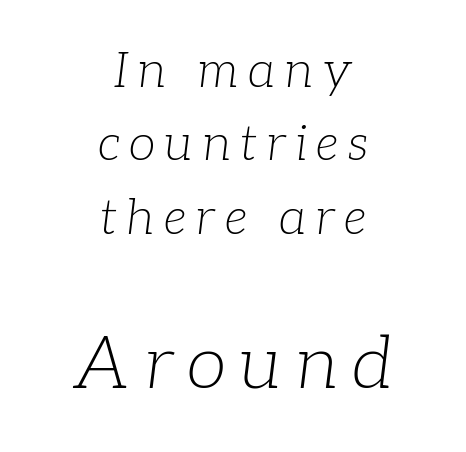
{"serif": "yes", "italic": "yes", "lean": "right", "slant_degrees": 7, "bold": "no", "weight": "light", "width": "normal", "stroke_contrast": "low", "x_height": "medium", "monospaced": "no", "underline": "no", "align": "center", "line_spacing": "normal", "line_spacing_ratio": 1.5, "larger_block": "second", "size_ratio": 1.49, "glyph_px": 73}
